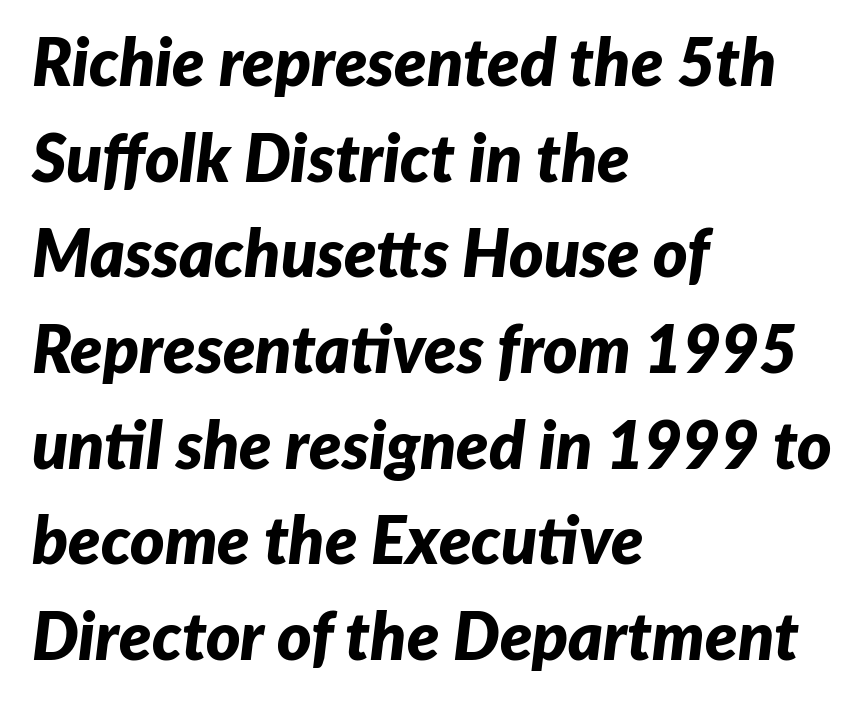
The rendering keeps characters at their native spacing. Quick note: underline off. Rendered with sloped, italic letterforms. Is this a fixed-width face? No — the glyphs have proportional, varying widths.
